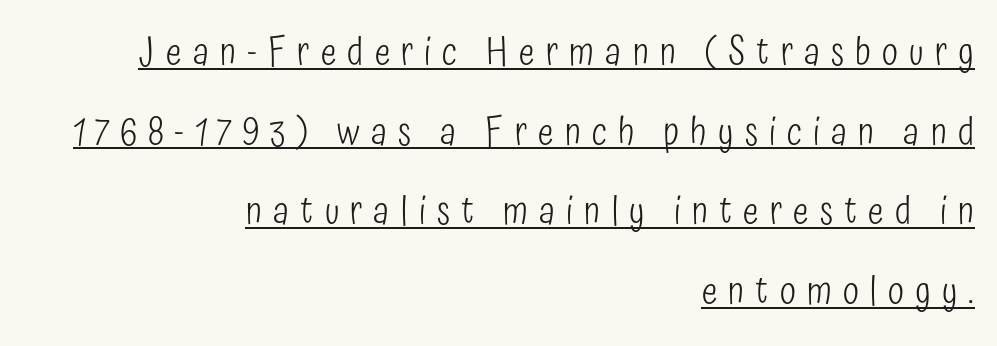
Unbolded letterforms with no extra heft. Does the lettering tilt? It doesn't — this is upright. The glyphs in this specimen are sans serif. Each word looks stretched out because of the extra space between its letters. Does the leading feel generous? Absolutely, it's lavish. Proportional: the letters do not fall into vertical columns.
